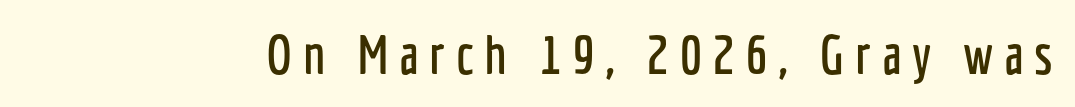
Q: Is the text italic (slanted)? A: No, it is upright.
Q: Is the typeface a serif or a sans-serif typeface? A: Sans-serif.
Q: Is the text underlined? A: No.
Q: Is the spacing between letters normal or unusually wide? A: Unusually wide.
Q: Width (condensed, normal, or wide)? A: Condensed.
Q: Stroke contrast? A: Low.
Q: x-height? A: Medium.
Q: Monospaced? A: No.
